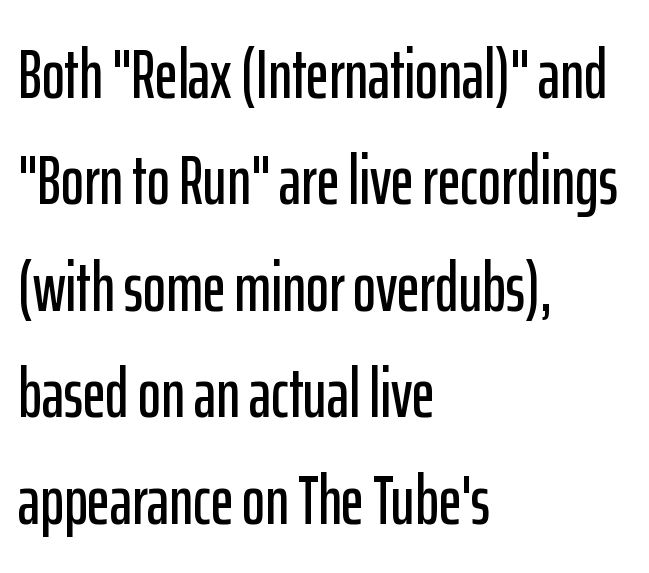
{"serif": "no", "italic": "no", "width": "condensed", "stroke_contrast": "low", "x_height": "medium", "monospaced": "no", "underline": "no", "align": "left", "line_spacing": "normal", "line_spacing_ratio": 1.52, "letter_spacing": "normal", "letter_spacing_em": 0.0, "glyph_px": 70}
